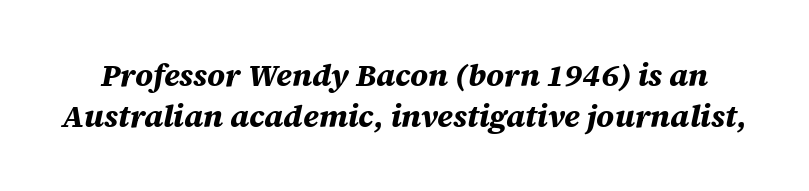
{"italic": "yes", "lean": "right", "slant_degrees": 12, "bold": "yes", "weight": "bold", "width": "normal", "stroke_contrast": "medium", "x_height": "large", "monospaced": "no", "underline": "no", "line_spacing": "normal", "line_spacing_ratio": 1.32, "letter_spacing": "normal", "letter_spacing_em": 0.0, "glyph_px": 31}
